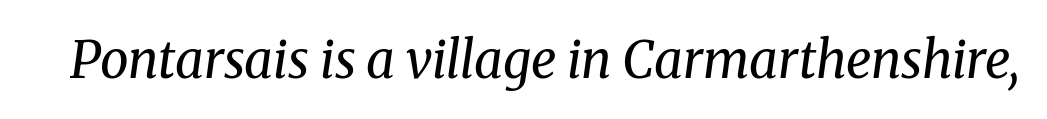
Q: Is the text bold? A: No.
Q: Is the text italic (slanted)? A: Yes, it leans right by about 8 degrees.
Q: Is the typeface a serif or a sans-serif typeface? A: Serif.
Q: Is the text underlined? A: No.
Q: Is the spacing between letters normal or unusually wide? A: Normal.
Q: Width (condensed, normal, or wide)? A: Normal.
Q: Stroke contrast? A: Medium.
Q: x-height? A: Medium.
Q: Monospaced? A: No.
